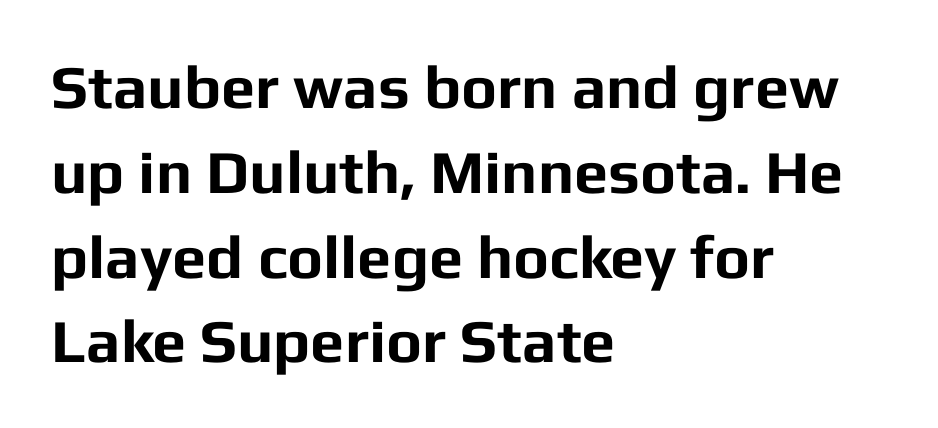
You could call the tracking neutral — neither tight nor loose. The letters advance in unequal steps, a hallmark of proportional type. Is there much room between lines? A standard amount, neither cramped nor airy. How heavy is the stroke? Heavy — this is a bold.
